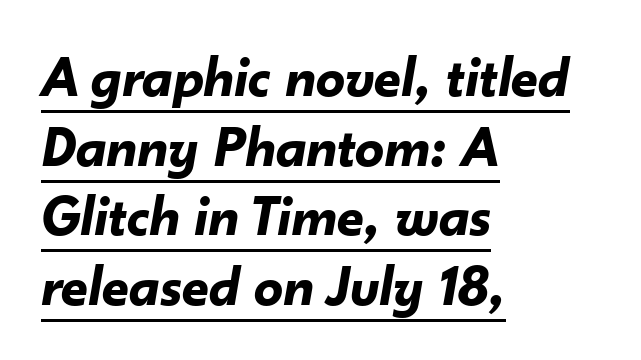
The image shows 58 px bold type, italic (leaning right); set left-aligned, line spacing 1.2x, normal letter spacing, underlined; low stroke contrast and a small x-height.
